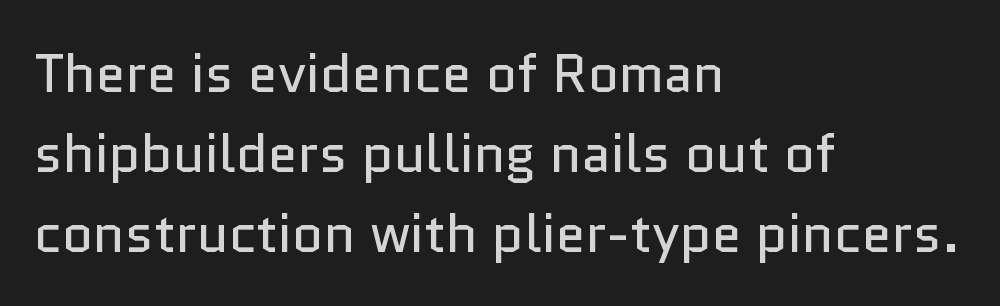
The image shows 54 px regular-weight sans-serif type, upright; set left-aligned, normal line spacing (1.48x), normal letter spacing, not underlined; low stroke contrast and a medium x-height.
